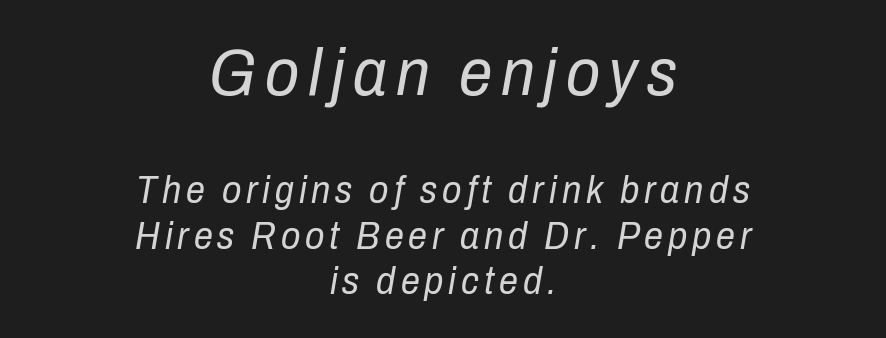
Which margin do the lines hug? Neither — every line sits in the middle. The area under the type is left untouched. Posture: slanted. Character widths vary here, with narrow letters taking less room than wide ones. Counters stay open thanks to moderate or lighter strokes. Which of the two is more prominent by size? The first, at the top.
